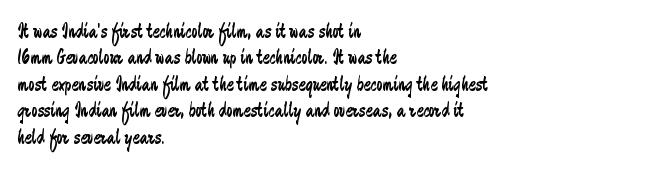
Q: Is the text bold? A: No.
Q: Is the text italic (slanted)? A: Yes.
Q: Is the text underlined? A: No.
Q: How is the paragraph aligned? A: Left-aligned.
Q: Is the spacing between letters normal or unusually wide? A: Normal.
Q: Is the spacing between lines tight, normal or loose? A: Normal.
